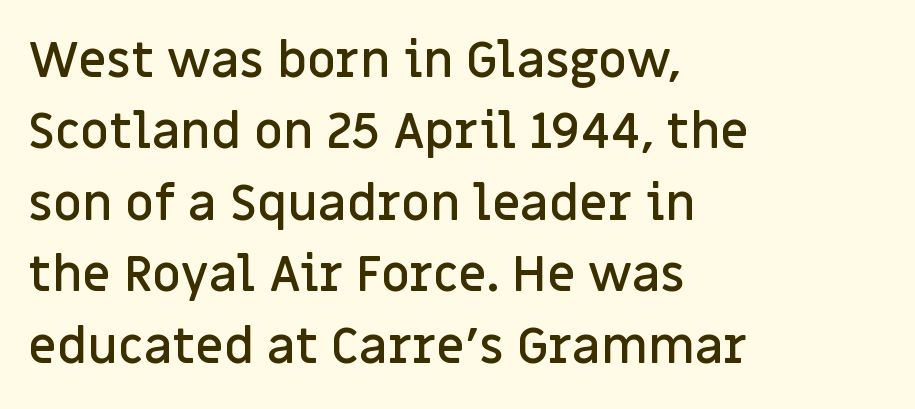
The image shows 50 px semibold sans-serif type, upright; set left-aligned, normal line spacing (1.43x), normal letter spacing, not underlined; low stroke contrast and a large x-height.
